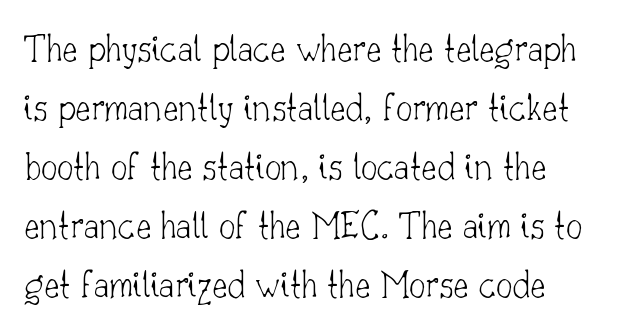
Q: Is the text bold? A: No.
Q: Is the text italic (slanted)? A: No, it is upright.
Q: Is the typeface a serif or a sans-serif typeface? A: Serif.
Q: Is the text underlined? A: No.
Q: Is the spacing between letters normal or unusually wide? A: Normal.
Q: Is the spacing between lines tight, normal or loose? A: Normal.
Q: Width (condensed, normal, or wide)? A: Normal.
Q: Stroke contrast? A: Low.
Q: x-height? A: Small.
Q: Monospaced? A: No.
